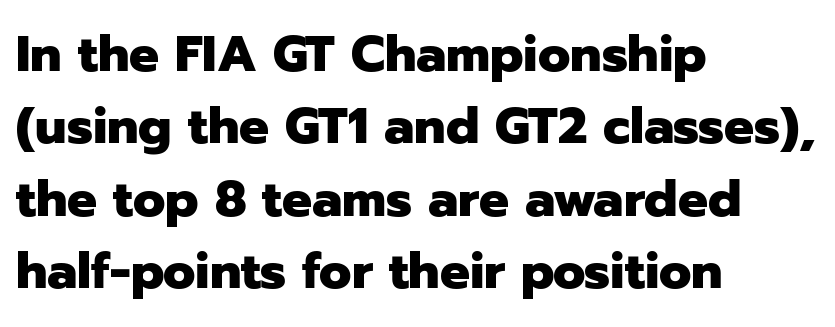
The image shows 50 px heavy sans-serif type, upright; set left-aligned, normal line spacing (1.45x), normal letter spacing, not underlined; low stroke contrast and a medium x-height.
